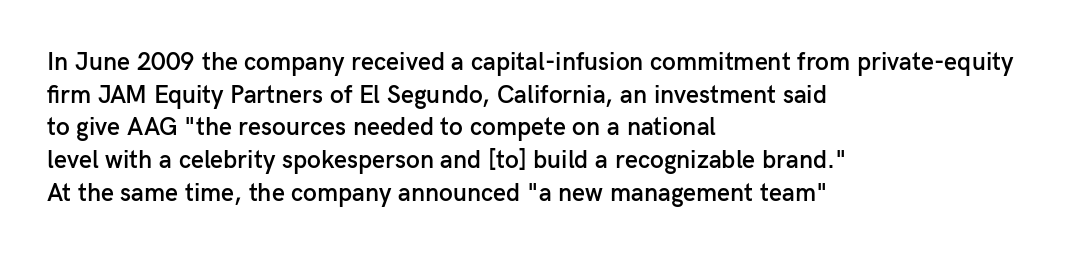
Q: Is the text bold? A: Semi-bold.
Q: Is the text italic (slanted)? A: No, it is upright.
Q: Is the text underlined? A: No.
Q: How is the paragraph aligned? A: Left-aligned.
Q: Is the spacing between letters normal or unusually wide? A: Normal.
Q: Is the spacing between lines tight, normal or loose? A: Normal.
